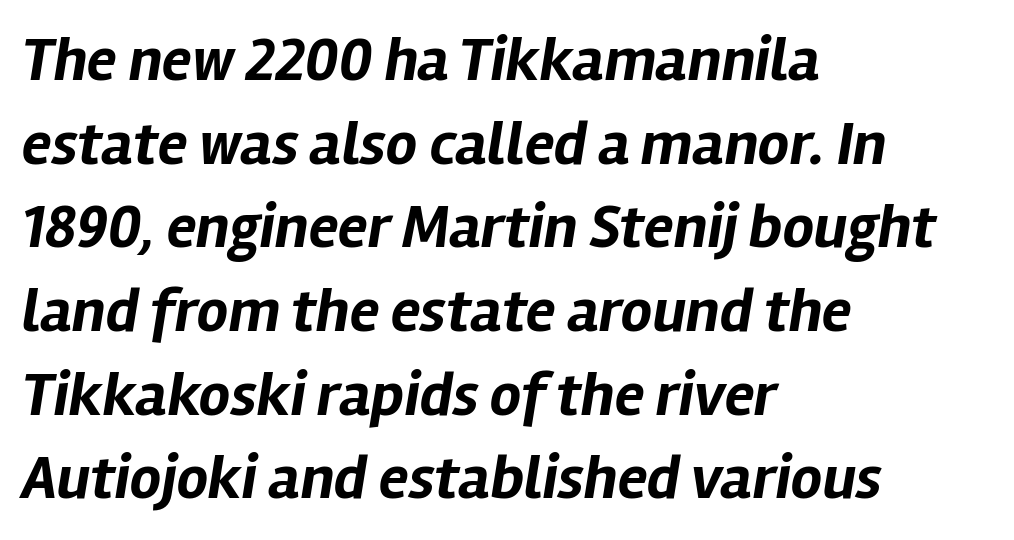
{"italic": "yes", "lean": "right", "slant_degrees": 12, "bold": "yes", "weight": "bold", "width": "normal", "stroke_contrast": "low", "x_height": "medium", "monospaced": "no", "underline": "no", "align": "left", "line_spacing": "normal", "line_spacing_ratio": 1.35, "letter_spacing": "normal", "letter_spacing_em": 0.0, "glyph_px": 62}
